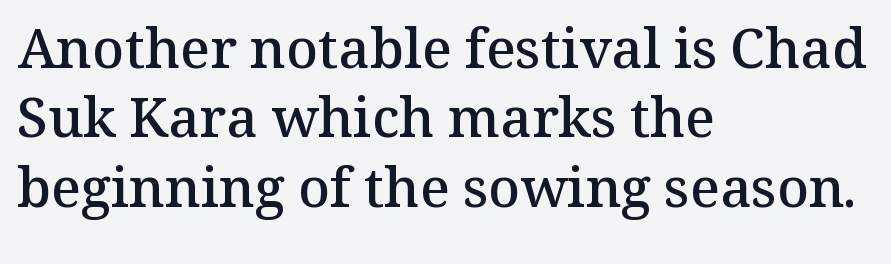
{"serif": "yes", "italic": "no", "bold": "semi", "weight": "semibold", "width": "normal", "stroke_contrast": "medium", "x_height": "medium", "monospaced": "no", "underline": "no", "align": "left", "line_spacing": "normal", "line_spacing_ratio": 1.26, "letter_spacing": "normal", "letter_spacing_em": 0.0, "glyph_px": 55}
